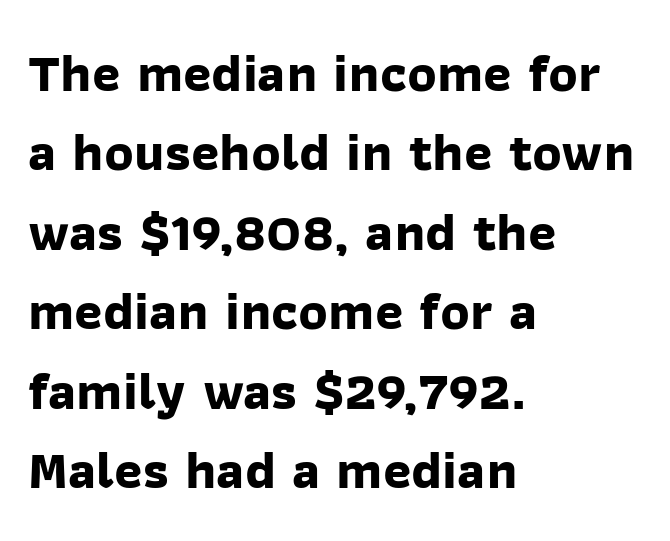
The specimen omits any rule beneath the text block's lines. The horizontal fit of the characters is conventional and even. Line beginnings align vertically; line endings do not. The typesetting leans heavy: a genuine bold. Vertical spacing — default. Stroke terminals: plain, sans-serif.
